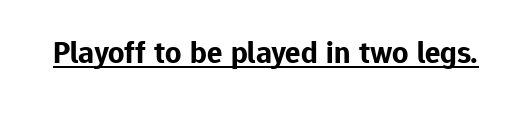
The specimen includes a rule beneath the text block's lines. Proportional: the letters do not fall into vertical columns. Compared with typical body copy, the letter spacing here is the same. Heft: maximum for text — a bold. Each letter's strokes conclude bluntly, with no projecting serifs. A typesetter would mark this as roman, not italic.
